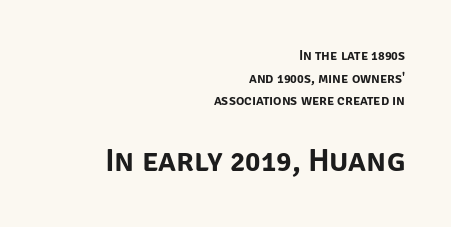
Q: Is the text italic (slanted)? A: No, it is upright.
Q: Is the typeface a serif or a sans-serif typeface? A: Sans-serif.
Q: Is the text underlined? A: No.
Q: How is the paragraph aligned? A: Right-aligned.
Q: Is the spacing between letters normal or unusually wide? A: Normal.
Q: Is the spacing between lines tight, normal or loose? A: Normal.
Q: Which block of text is set in a larger size, the first (top) or the second (bottom)? A: The second (bottom) one.
Q: Width (condensed, normal, or wide)? A: Normal.
Q: Stroke contrast? A: Low.
Q: x-height? A: Large.
Q: Monospaced? A: No.
